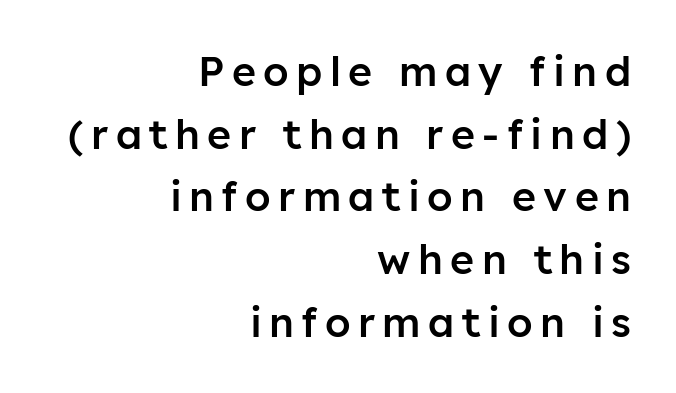
A semibold gives these letters moderate extra thickness, short of bold. The foot of each line stays bare and open. The letters advance in unequal steps, a hallmark of proportional type. The letters stand upright; this is a roman face.
